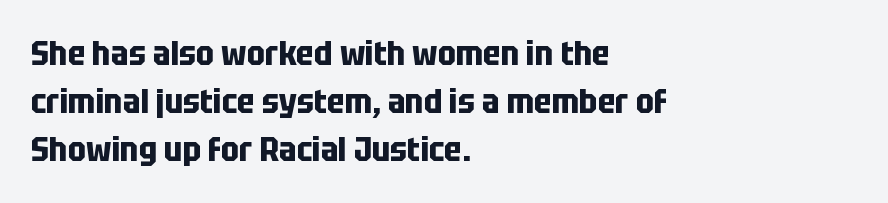
All the whitespace from short lines collects on the right. The font is running at its bold setting. Unmarked baselines from the first word to the last. Between one letter and the next there's only the usual sliver of space.
